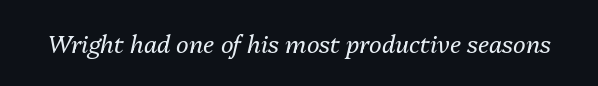
{"italic": "yes", "lean": "right", "slant_degrees": 13, "bold": "no", "underline": "no", "letter_spacing": "normal", "letter_spacing_em": 0.0, "glyph_px": 24}
